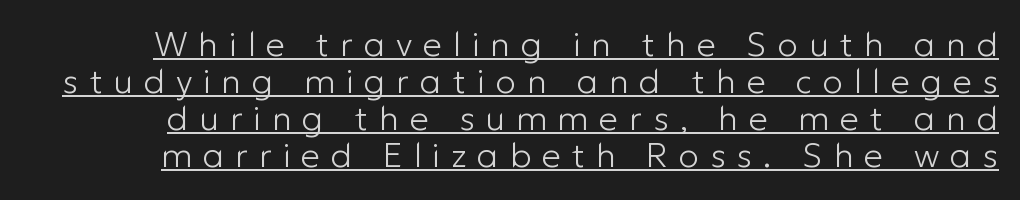
The image shows 34 px light sans-serif type, upright; set tight line spacing (1.09x), unusually wide letter spacing (+0.32 em), underlined; low stroke contrast and a medium x-height.
